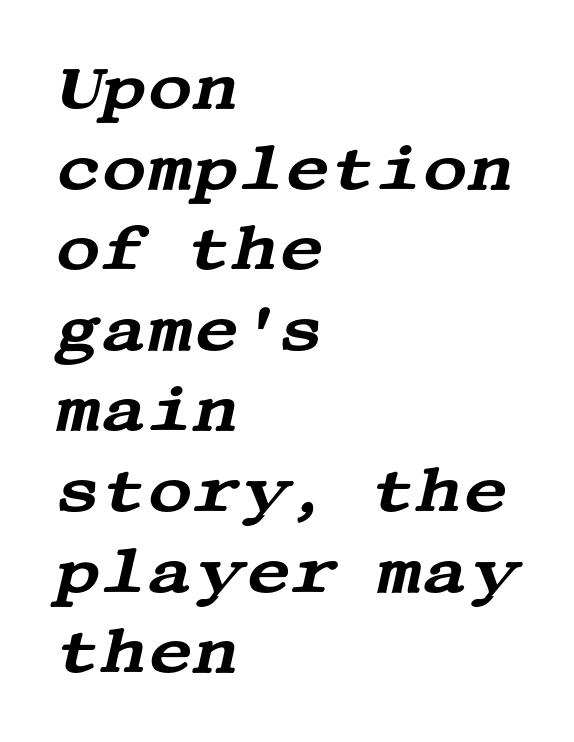
The image shows 62 px wide serif type, italic (leaning right); set left-aligned, normal line spacing (1.3x), normal letter spacing, not underlined; medium stroke contrast and a large x-height.
